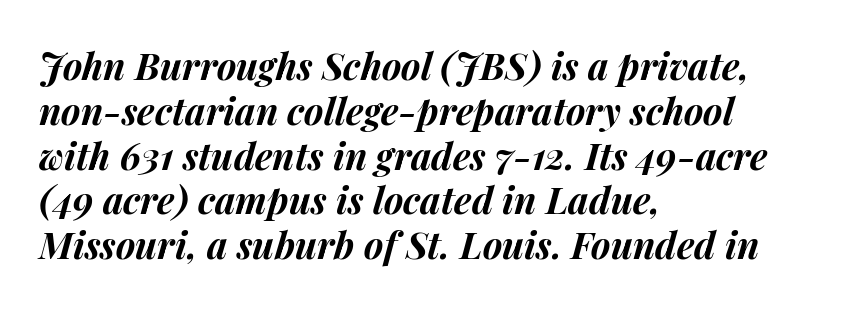
The image shows 37 px bold type, italic (leaning right); set left-aligned, line spacing 1.21x, normal letter spacing, not underlined; medium stroke contrast and a medium x-height.
